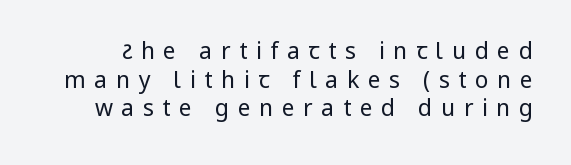
Q: Is the text bold? A: No.
Q: Is the text italic (slanted)? A: No, it is upright.
Q: Is the text underlined? A: No.
Q: Is the spacing between letters normal or unusually wide? A: Unusually wide.
